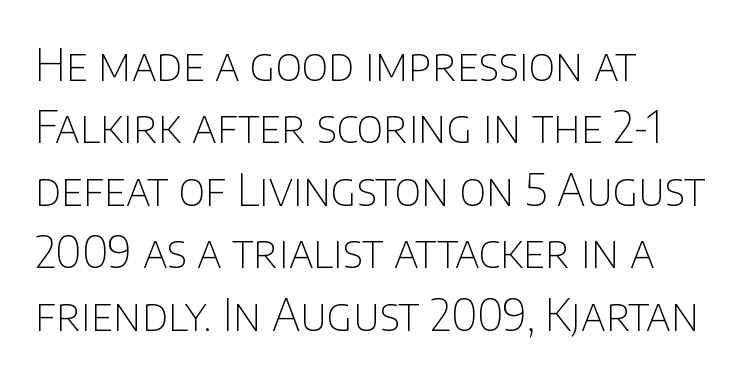
The characters are drawn with everyday or finer stroke widths. The lines in this sample share a left origin and differ only in where they stop. In terms of letterspacing, this is plain default setting. The area under the type is left untouched.
